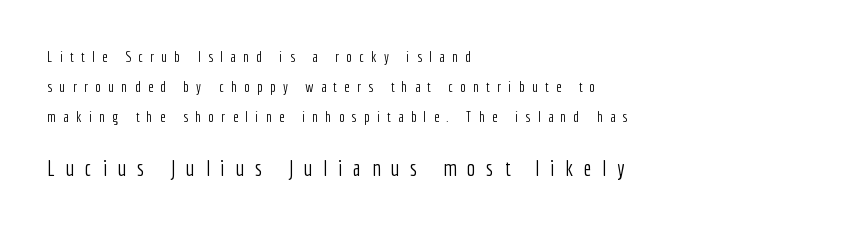
Q: Is the text bold? A: No.
Q: Is the text italic (slanted)? A: No, it is upright.
Q: Is the text underlined? A: No.
Q: How is the paragraph aligned? A: Left-aligned.
Q: Is the spacing between letters normal or unusually wide? A: Unusually wide.
Q: Is the spacing between lines tight, normal or loose? A: Loose.
Q: Which block of text is set in a larger size, the first (top) or the second (bottom)? A: The second (bottom) one.
